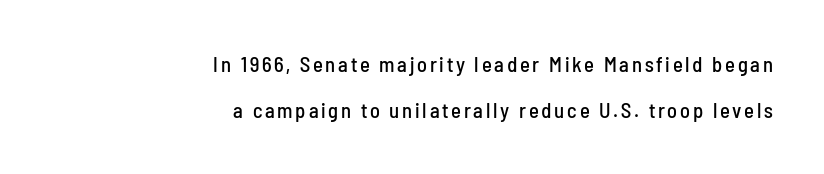
Q: Is the text italic (slanted)? A: No, it is upright.
Q: Is the text underlined? A: No.
Q: How is the paragraph aligned? A: Right-aligned.
Q: Is the spacing between lines tight, normal or loose? A: Loose.
